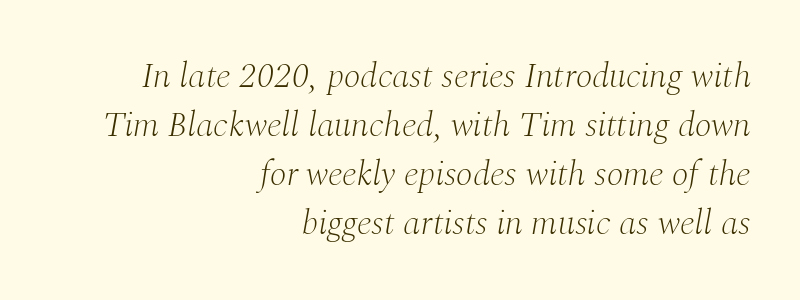
{"serif": "yes", "italic": "yes", "lean": "right", "slant_degrees": 10, "bold": "no", "weight": "light", "width": "normal", "stroke_contrast": "medium", "x_height": "medium", "monospaced": "no", "underline": "no", "align": "right", "line_spacing": "normal", "line_spacing_ratio": 1.4, "letter_spacing": "normal", "letter_spacing_em": 0.0, "glyph_px": 35}
